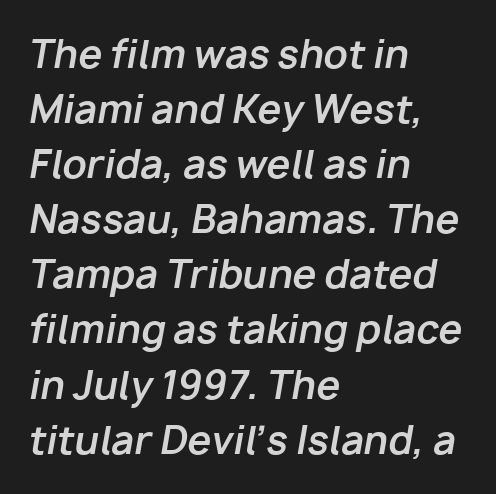
Q: Is the text bold? A: Yes.
Q: Is the text italic (slanted)? A: Yes, it leans right by about 10 degrees.
Q: Is the text underlined? A: No.
Q: How is the paragraph aligned? A: Left-aligned.
Q: Is the spacing between letters normal or unusually wide? A: Normal.
Q: Is the spacing between lines tight, normal or loose? A: Normal.
Q: Width (condensed, normal, or wide)? A: Normal.
Q: Stroke contrast? A: Low.
Q: x-height? A: Medium.
Q: Monospaced? A: No.
